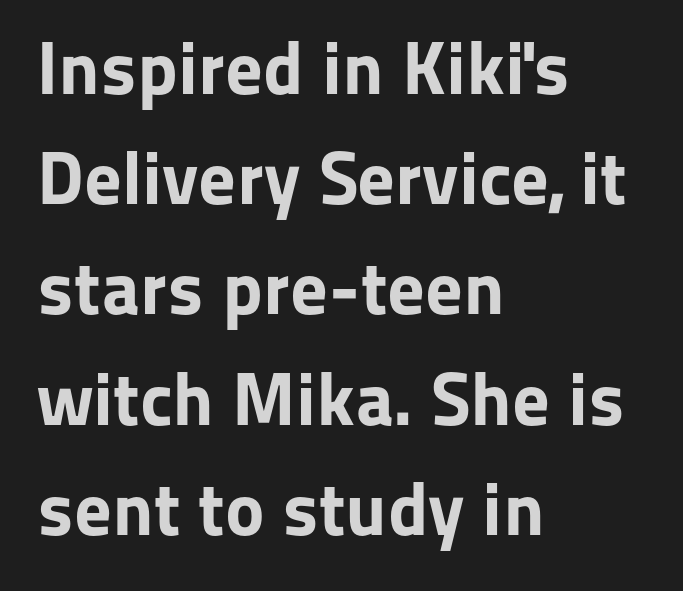
The image shows 75 px bold sans-serif type, upright; set left-aligned, normal line spacing (1.47x), normal letter spacing, not underlined; low stroke contrast and a medium x-height.
